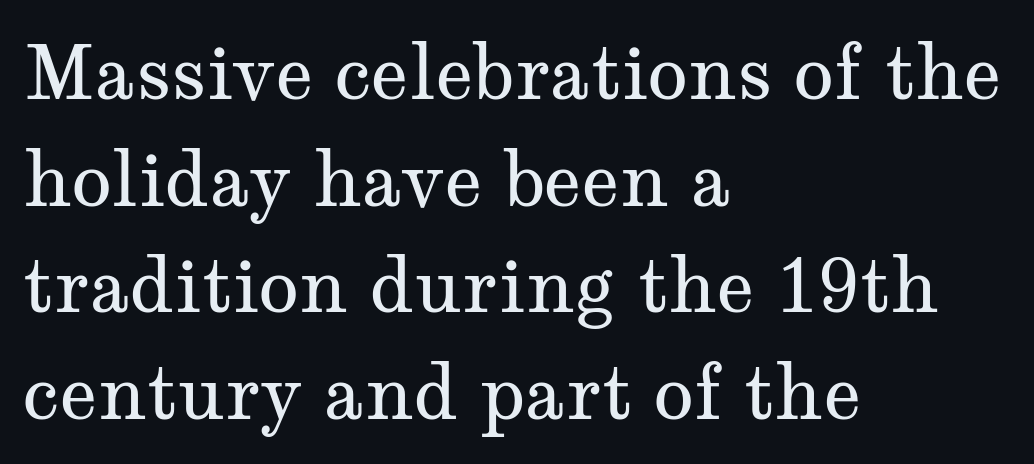
Do the characters align in a grid? No, the font is proportional. The rag falls on the right side of this text block. A serif font was chosen for this passage. A light-to-regular cut is what we see here. Reading down the column, the eye jumps a familiar distance to each next line. Between one letter and the next there's only the usual sliver of space.
